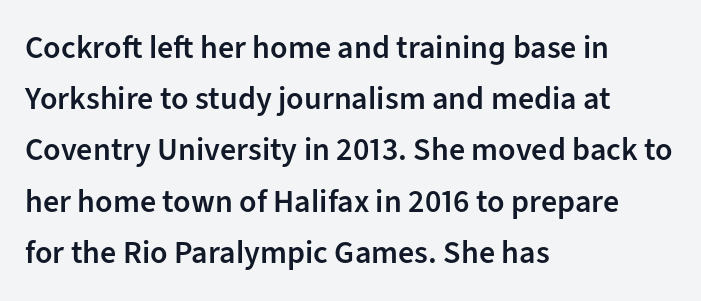
Q: Is the text bold? A: Semi-bold.
Q: Is the text italic (slanted)? A: No, it is upright.
Q: Is the typeface a serif or a sans-serif typeface? A: Sans-serif.
Q: Is the text underlined? A: No.
Q: How is the paragraph aligned? A: Left-aligned.
Q: Is the spacing between letters normal or unusually wide? A: Normal.
Q: Is the spacing between lines tight, normal or loose? A: Normal.
Q: Width (condensed, normal, or wide)? A: Normal.
Q: Stroke contrast? A: Low.
Q: x-height? A: Medium.
Q: Monospaced? A: No.
